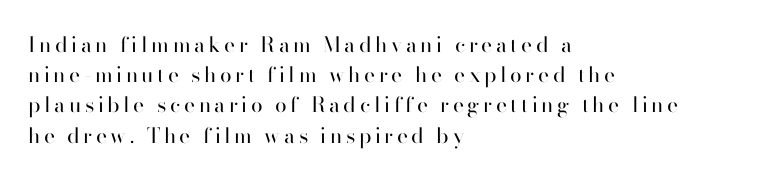
Q: Is the text bold? A: No.
Q: Is the text italic (slanted)? A: No, it is upright.
Q: Is the text underlined? A: No.
Q: How is the paragraph aligned? A: Left-aligned.
Q: Is the spacing between lines tight, normal or loose? A: Normal.
